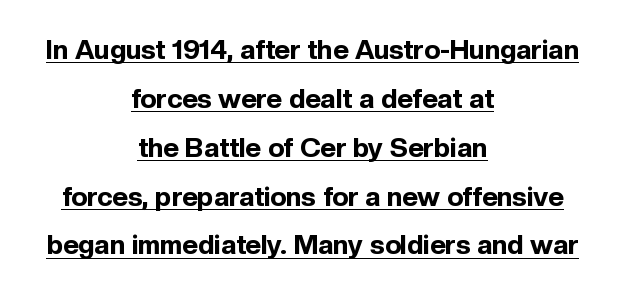
{"italic": "no", "bold": "yes", "underline": "yes", "align": "center", "line_spacing_ratio": 1.81, "letter_spacing": "normal", "letter_spacing_em": 0.0, "glyph_px": 27}
